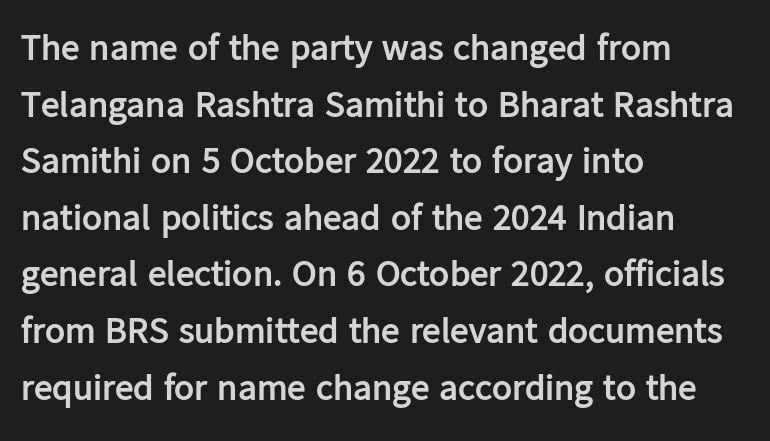
Q: Is the text bold? A: Yes.
Q: Is the text italic (slanted)? A: No, it is upright.
Q: Is the typeface a serif or a sans-serif typeface? A: Sans-serif.
Q: Is the text underlined? A: No.
Q: How is the paragraph aligned? A: Left-aligned.
Q: Is the spacing between letters normal or unusually wide? A: Normal.
Q: Is the spacing between lines tight, normal or loose? A: Normal.
Q: Width (condensed, normal, or wide)? A: Normal.
Q: Stroke contrast? A: Low.
Q: x-height? A: Medium.
Q: Monospaced? A: No.
